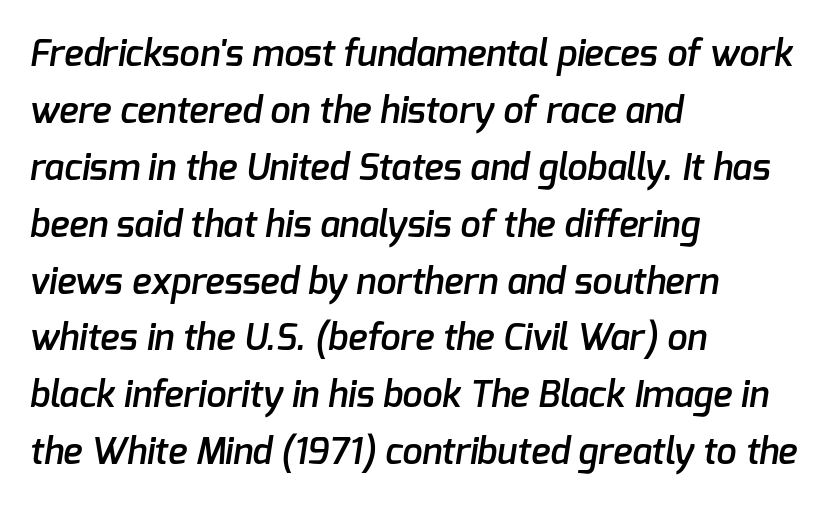
The image shows 36 px semibold sans-serif type; set left-aligned, normal line spacing (1.58x), normal letter spacing, not underlined; low stroke contrast and a medium x-height.
